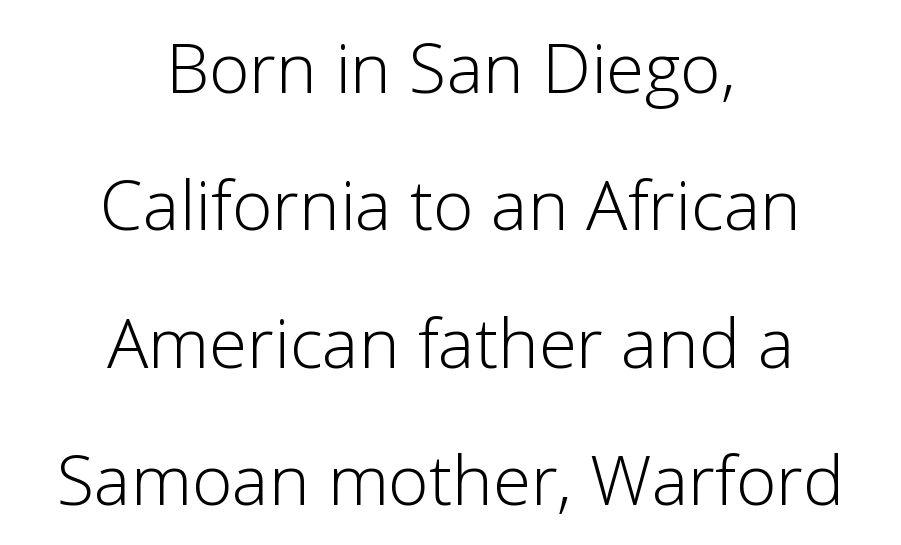
Q: Is the text bold? A: No.
Q: Is the text italic (slanted)? A: No, it is upright.
Q: Is the typeface a serif or a sans-serif typeface? A: Sans-serif.
Q: Is the text underlined? A: No.
Q: How is the paragraph aligned? A: Centered.
Q: Is the spacing between letters normal or unusually wide? A: Normal.
Q: Is the spacing between lines tight, normal or loose? A: Loose.
Q: Width (condensed, normal, or wide)? A: Normal.
Q: Stroke contrast? A: Low.
Q: x-height? A: Medium.
Q: Monospaced? A: No.
